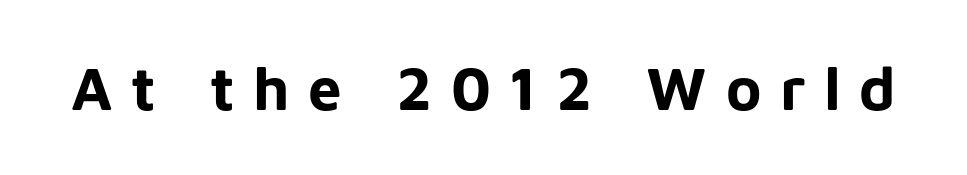
Check the space under the baseline: it is left empty. The typography opts for an upright posture over an oblique one. Someone cranked the tracking dial way up on this one. To sum up the face: it is a sans, with no serifs.
